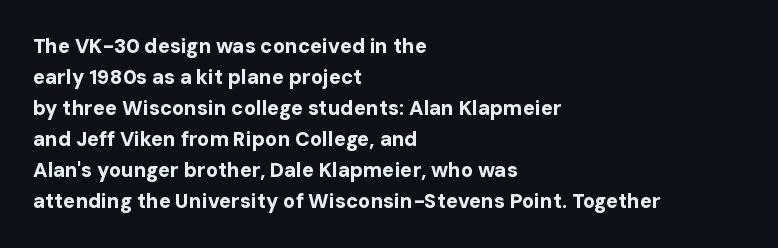
This is heavy type, rendered in bold. No extra tracking has been applied to these lines. The lines in this sample share a left origin and differ only in where they stop. A typesetter would call this leading conventional body-copy spacing. The typography opts for an upright posture over an oblique one. No word sits above an underline.
